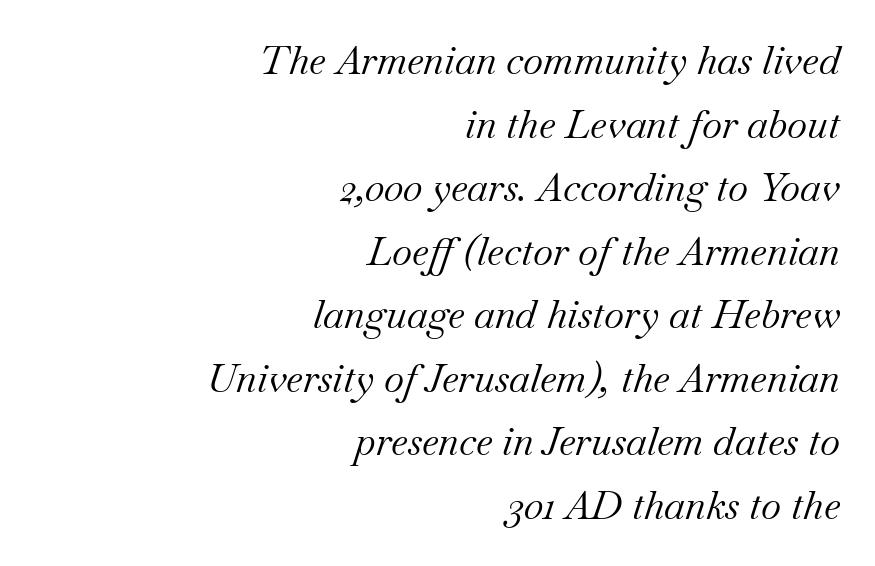
{"serif": "yes", "italic": "yes", "lean": "right", "slant_degrees": 18, "bold": "no", "weight": "regular", "width": "normal", "stroke_contrast": "medium", "x_height": "small", "monospaced": "no", "underline": "no", "align": "right", "line_spacing": "normal", "line_spacing_ratio": 1.63, "letter_spacing": "normal", "letter_spacing_em": 0.0, "glyph_px": 39}
